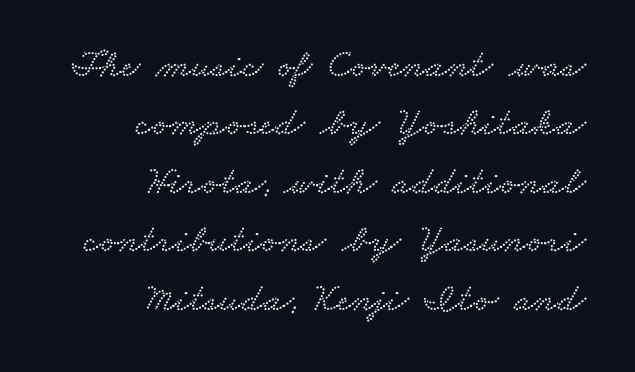
The image shows 40 px wide serif type; set right-aligned, normal line spacing (1.46x), normal letter spacing, not underlined; low stroke contrast and a small x-height.
